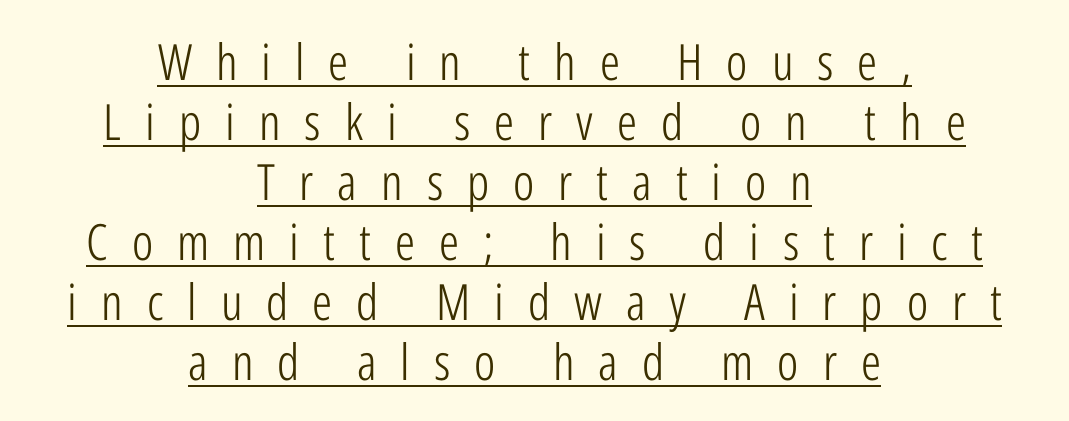
Classification — sans serif. The type is letterspaced generously, with wide tracking. Does a line run under the words? Yes, clearly. Unbolded letterforms with no extra heft. A typesetter would call this proportional, since set widths differ per character. The paragraph shown floats in the horizontal middle.
